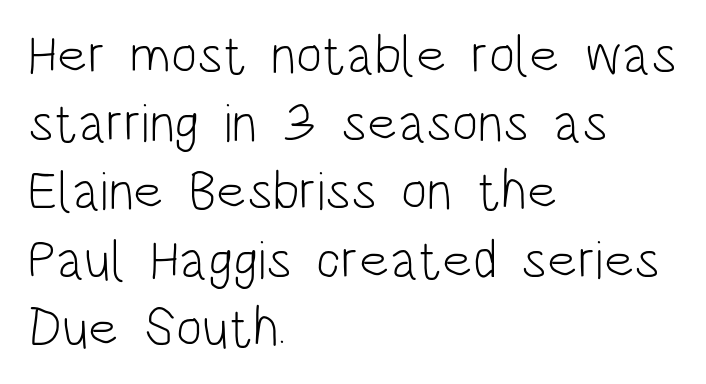
The image shows 55 px light, condensed sans-serif type, upright; set left-aligned, line spacing 1.24x, normal letter spacing, not underlined; low stroke contrast and a large x-height.
